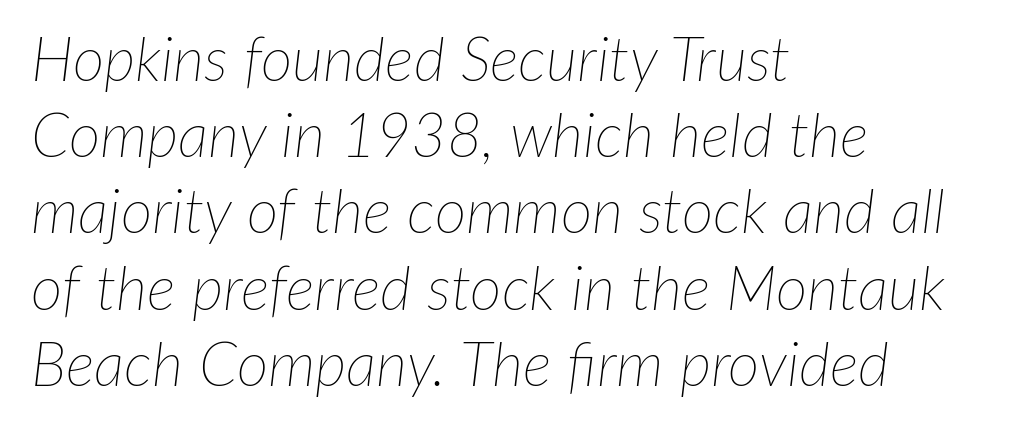
The image shows 61 px thin type, italic (leaning right); set left-aligned, normal line spacing (1.25x), normal letter spacing, not underlined; low stroke contrast and a medium x-height.
